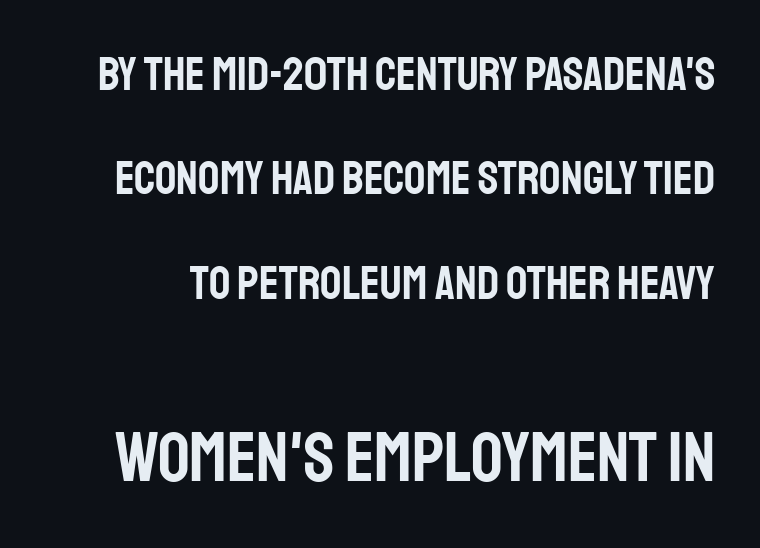
Check where the strokes stop: nothing finishes them off — pure sans. The space directly below the letters is spotless. Every stem runs plumb, perpendicular to the baseline. Caption: upper text group reduced, lower text group enlarged.
